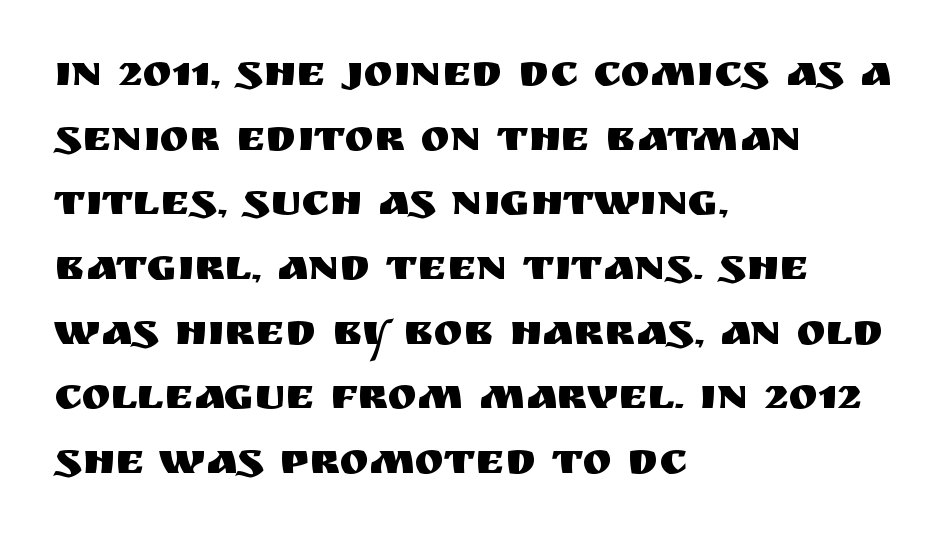
{"serif": "no", "italic": "no", "width": "normal", "stroke_contrast": "medium", "x_height": "large", "monospaced": "no", "underline": "no", "align": "left", "line_spacing": "normal", "line_spacing_ratio": 1.47, "letter_spacing": "normal", "letter_spacing_em": 0.0, "glyph_px": 44}
